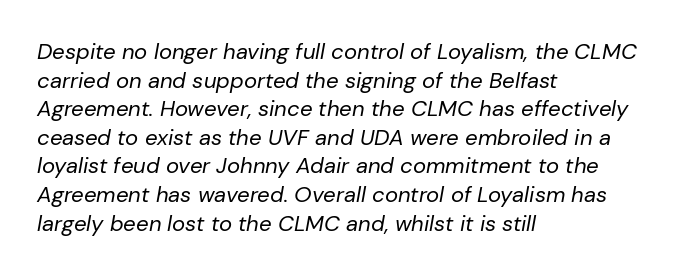
{"italic": "yes", "lean": "right", "slant_degrees": 10, "bold": "no", "underline": "no", "align": "left", "line_spacing": "normal", "line_spacing_ratio": 1.3, "letter_spacing": "normal", "letter_spacing_em": 0.0, "glyph_px": 22}
